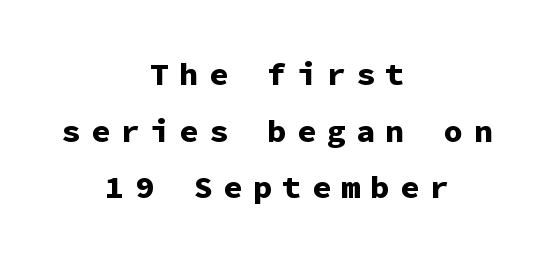
Here the glyphs are tracked loosely, breaking word shapes into spaced letters. Each line is balanced around a shared central axis. Beneath every word, the page is bare. Each letter, wide or thin by design, is forced into the same width here. A roman cut, with each character standing at attention.
